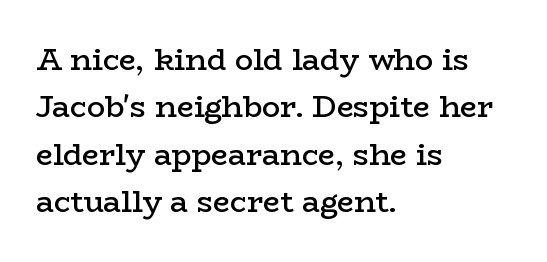
The glyphs are unaccompanied by any horizontal stroke below them. What kind of face is this? One with serifs. A typesetter would call this leading conventional body-copy spacing. This rendering uses left alignment, leaving the right contour irregular.
